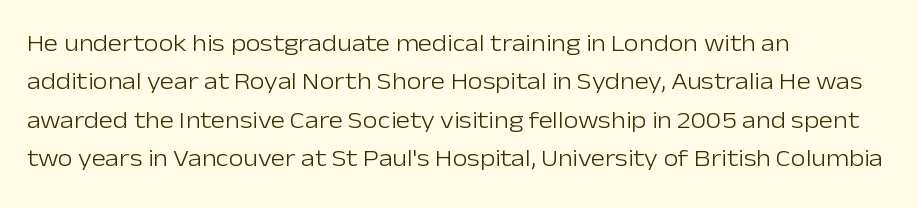
{"italic": "no", "bold": "no", "underline": "no", "align": "left", "line_spacing": "normal", "line_spacing_ratio": 1.6, "letter_spacing": "normal", "letter_spacing_em": 0.0, "glyph_px": 24}
